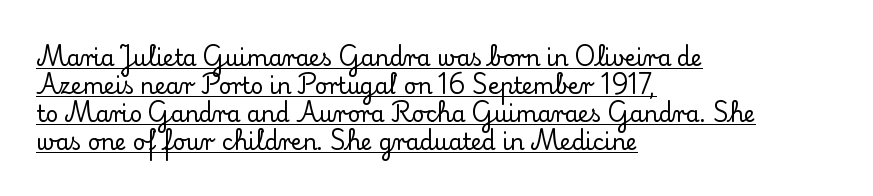
The image shows 22 px text type, upright; set left-aligned, normal line spacing (1.27x), normal letter spacing, underlined.
